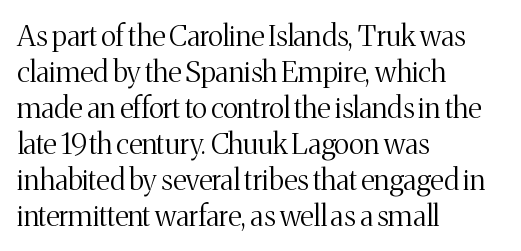
The image shows 29 px light serif type, upright; set left-aligned, line spacing 1.24x, normal letter spacing, not underlined; medium stroke contrast and a medium x-height.
